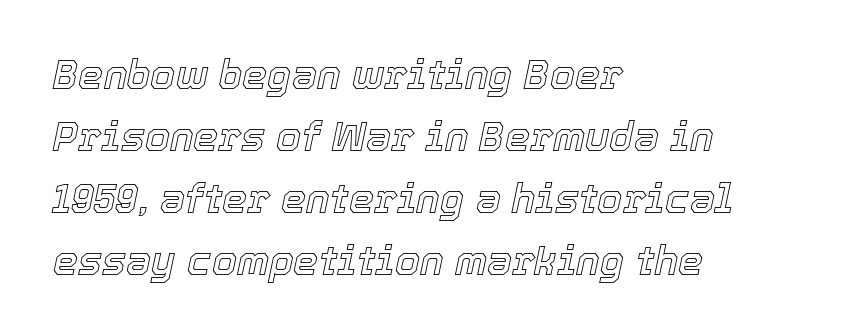
Q: Is the text italic (slanted)? A: Yes, it leans right by about 12 degrees.
Q: Is the text underlined? A: No.
Q: How is the paragraph aligned? A: Left-aligned.
Q: Is the spacing between letters normal or unusually wide? A: Normal.
Q: Is the spacing between lines tight, normal or loose? A: Normal.
Q: Width (condensed, normal, or wide)? A: Normal.
Q: x-height? A: Medium.
Q: Monospaced? A: No.
